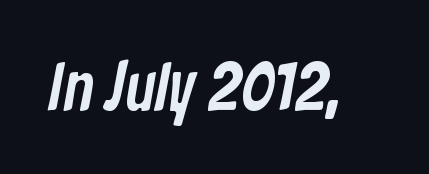
Glyph-to-glyph distance matches everyday printed text. Is this a fixed-width face? No — the glyphs have proportional, varying widths. Quick note: underline off. The face used here is a sans, in the tradition of grotesques and geometrics.
